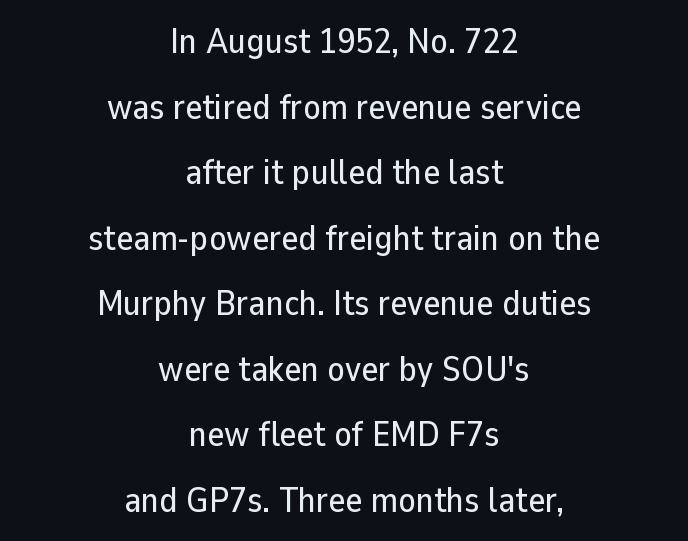
Q: Is the text italic (slanted)? A: No, it is upright.
Q: Is the typeface a serif or a sans-serif typeface? A: Sans-serif.
Q: Is the text underlined? A: No.
Q: How is the paragraph aligned? A: Centered.
Q: Is the spacing between letters normal or unusually wide? A: Normal.
Q: Width (condensed, normal, or wide)? A: Normal.
Q: Stroke contrast? A: Low.
Q: x-height? A: Medium.
Q: Monospaced? A: No.
